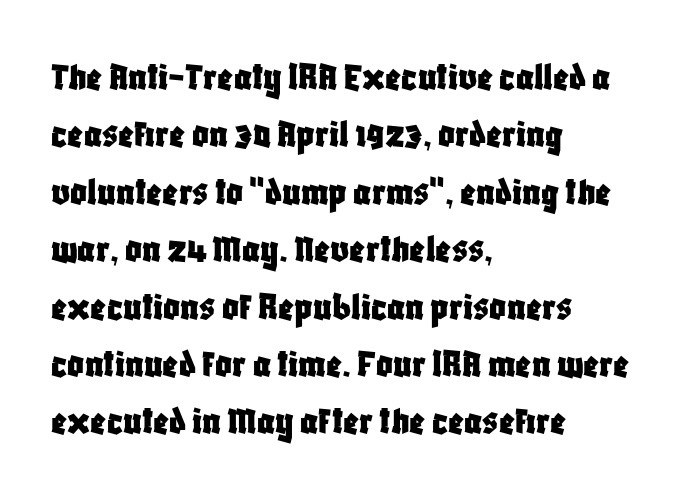
{"serif": "no", "italic": "no", "width": "condensed", "stroke_contrast": "low", "x_height": "large", "monospaced": "no", "underline": "no", "align": "left", "line_spacing": "normal", "line_spacing_ratio": 1.4, "letter_spacing": "normal", "letter_spacing_em": 0.0, "glyph_px": 41}
